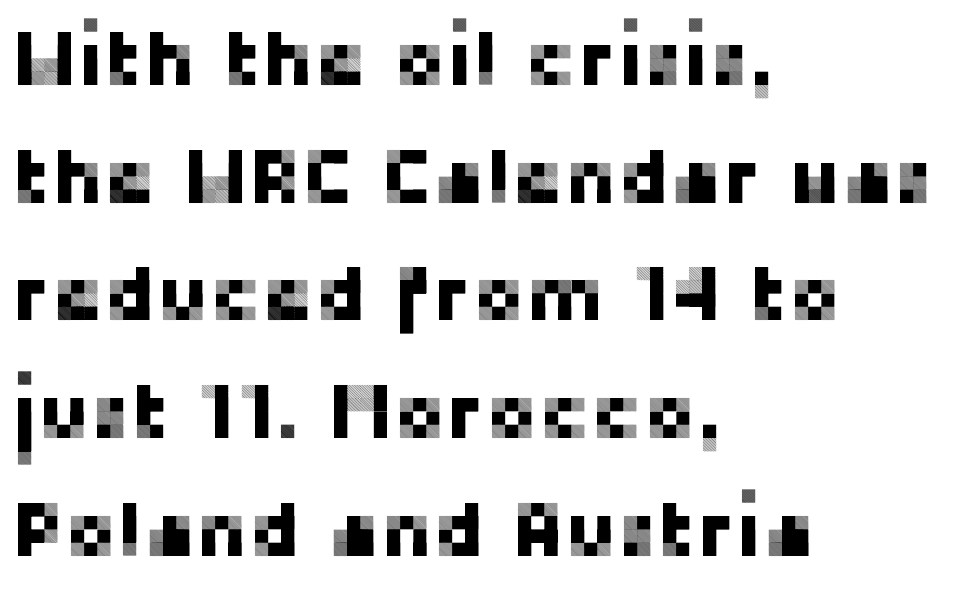
{"serif": "no", "italic": "no", "width": "normal", "stroke_contrast": "low", "x_height": "medium", "monospaced": "no", "underline": "no", "align": "left", "line_spacing": "normal", "line_spacing_ratio": 1.49, "letter_spacing": "normal", "letter_spacing_em": 0.0, "glyph_px": 79}
